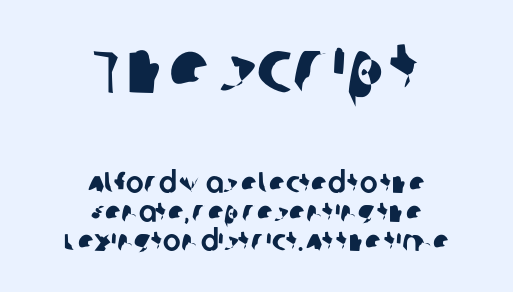
The foot of each line stays bare and open. The earlier block is typeset at a bigger size than the later block. Tightly led — the rows are bunched. There is no visible air inserted between adjacent glyphs.
